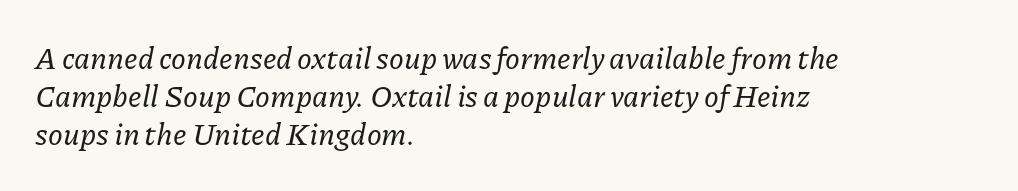
Q: Is the text italic (slanted)? A: Yes, it leans right by about 11 degrees.
Q: Is the typeface a serif or a sans-serif typeface? A: Serif.
Q: Is the text underlined? A: No.
Q: How is the paragraph aligned? A: Left-aligned.
Q: Is the spacing between letters normal or unusually wide? A: Normal.
Q: Is the spacing between lines tight, normal or loose? A: Normal.
Q: Width (condensed, normal, or wide)? A: Normal.
Q: Stroke contrast? A: Low.
Q: x-height? A: Medium.
Q: Monospaced? A: No.
